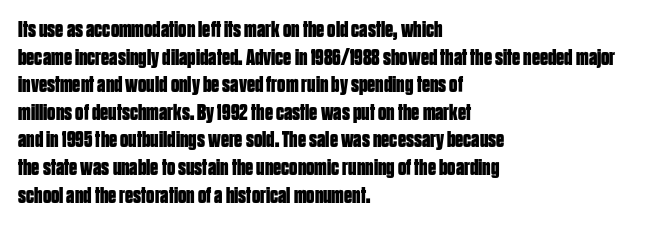
The letters stand upright; this is a roman face. Each word holds together tightly as a unit, with standard inter-letter gaps. Underline: absent. Notice how thick the strokes are: this is what a full bold looks like. The setting favours the left margin, as ordinary paragraphs usually do.
